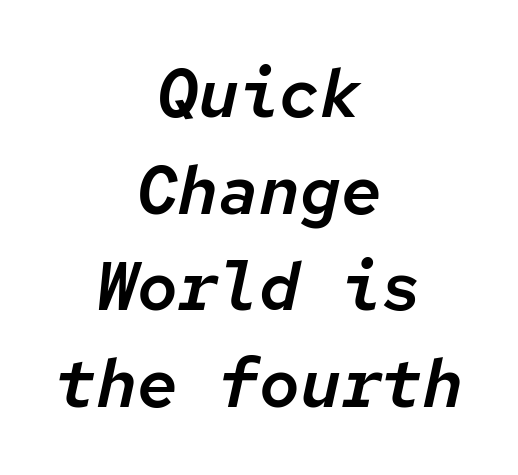
Italic: yes, the glyphs are oblique. In terms of leading, this rendering sits right in the middle. Where is the straight margin? There isn't one; the lines are centered. Tracking value appears to be zero — textbook default spacing. Note the uniform advance width — an 'i' takes as much space as an 'm'.
